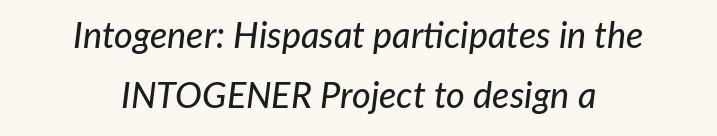
The image shows 36 px text type, italic (leaning right); set centered, normal line spacing (1.68x), normal letter spacing, not underlined; low stroke contrast and a medium x-height.
